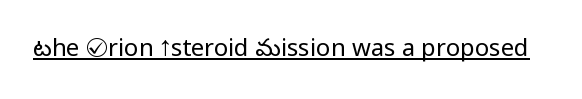
Underlined type. When letters stand straight like this, we call the style roman or upright. The line texture is even and compact thanks to regular tracking. The strokes carry an ordinary text weight at most.
